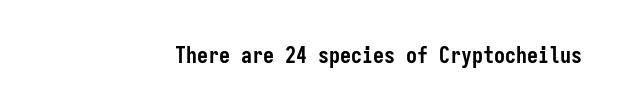
{"italic": "no", "bold": "yes", "underline": "no", "letter_spacing": "normal", "letter_spacing_em": 0.0, "glyph_px": 22}
